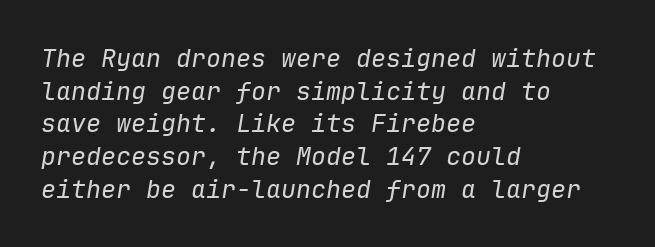
The image shows 25 px text type, italic (leaning right); set left-aligned, normal line spacing (1.31x), normal letter spacing, not underlined.
